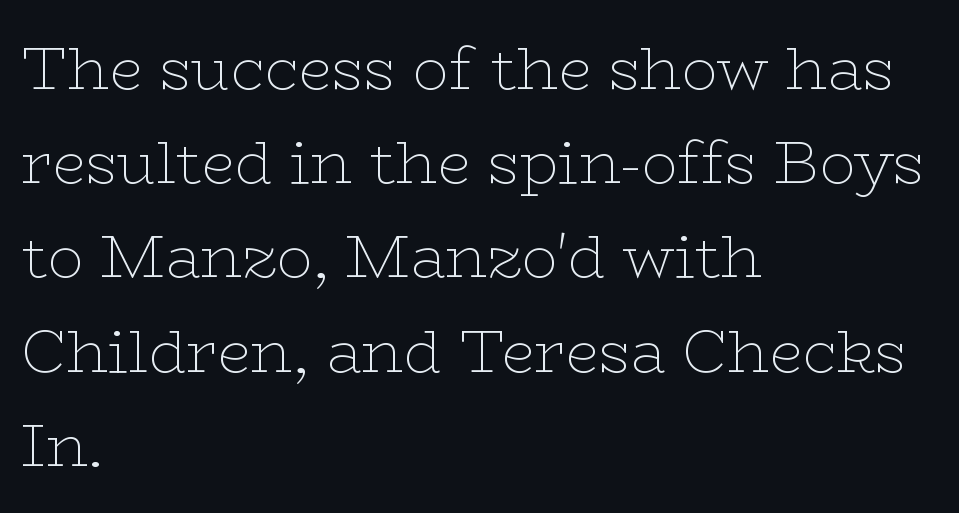
{"serif": "yes", "italic": "no", "bold": "no", "weight": "thin", "width": "wide", "stroke_contrast": "low", "x_height": "medium", "monospaced": "no", "underline": "no", "align": "left", "line_spacing": "normal", "line_spacing_ratio": 1.57, "letter_spacing": "normal", "letter_spacing_em": 0.0, "glyph_px": 60}
